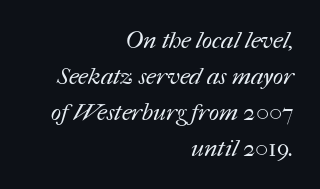
{"bold": "no", "underline": "no", "align": "right", "line_spacing": "normal", "line_spacing_ratio": 1.5, "letter_spacing": "normal", "letter_spacing_em": 0.0, "glyph_px": 24}
